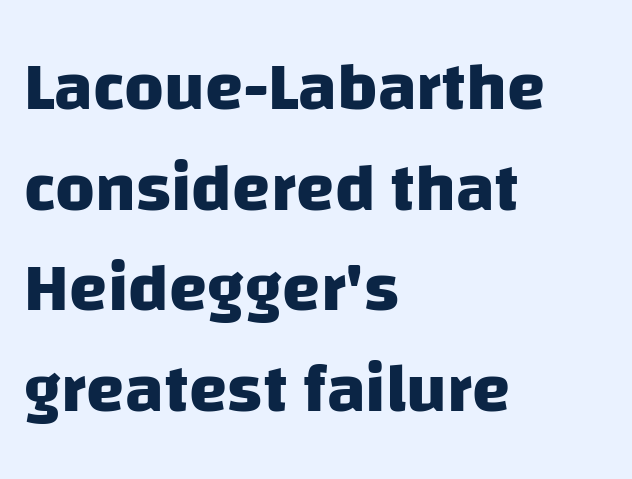
The image shows 69 px heavy sans-serif type; set left-aligned, normal line spacing (1.46x), normal letter spacing, not underlined; low stroke contrast and a large x-height.
